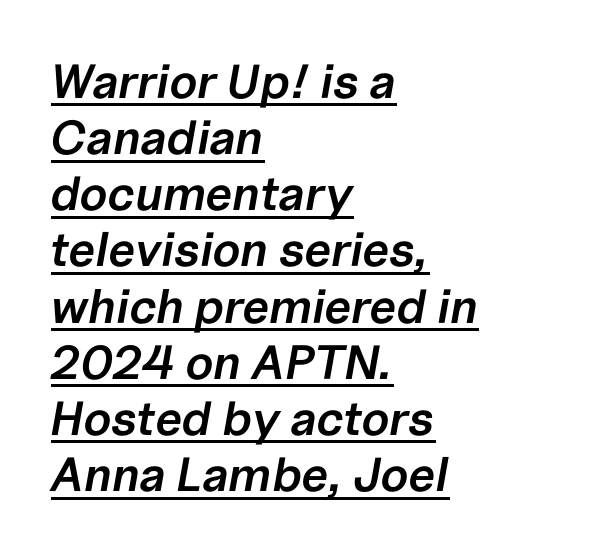
Q: Is the text bold? A: Semi-bold.
Q: Is the text italic (slanted)? A: Yes, it leans right by about 10 degrees.
Q: Is the text underlined? A: Yes.
Q: How is the paragraph aligned? A: Left-aligned.
Q: Is the spacing between letters normal or unusually wide? A: Normal.
Q: Width (condensed, normal, or wide)? A: Normal.
Q: Stroke contrast? A: Low.
Q: x-height? A: Medium.
Q: Monospaced? A: No.
